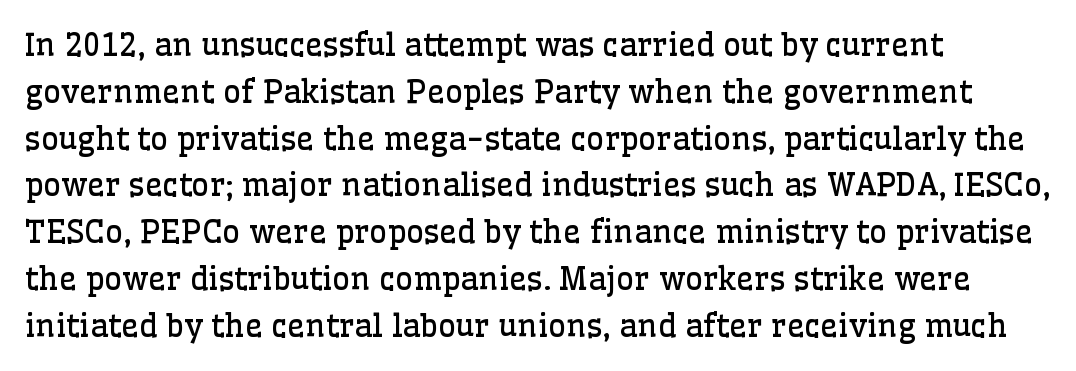
{"serif": "yes", "italic": "no", "bold": "no", "weight": "regular", "width": "normal", "stroke_contrast": "low", "x_height": "medium", "monospaced": "no", "underline": "no", "align": "left", "line_spacing": "normal", "line_spacing_ratio": 1.51, "letter_spacing": "normal", "letter_spacing_em": 0.0, "glyph_px": 31}
